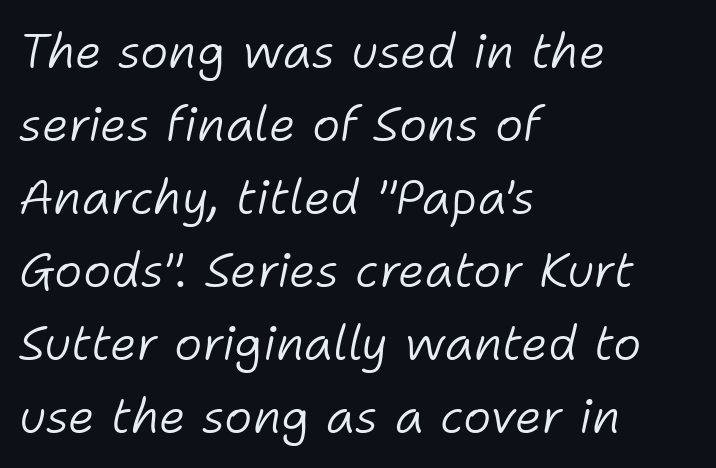
The image shows 48 px light type, italic (leaning right); set left-aligned, normal line spacing (1.52x), normal letter spacing, not underlined; low stroke contrast and a medium x-height.
